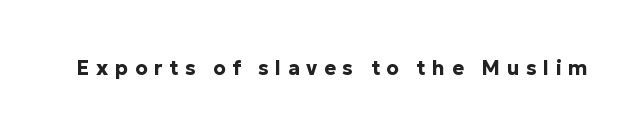
This is heavy type, rendered in bold. Caption: expanded tracking, letters set apart. Tall strokes in this sample are plumb rather than angled. Type without underlining.
